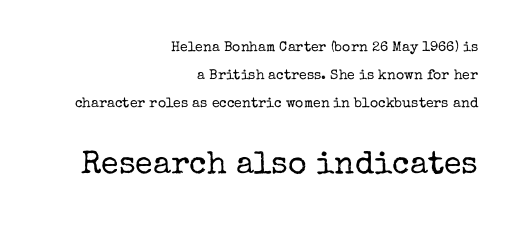
The image shows 32 px regular-weight serif type, upright; set right-aligned, loose line spacing (1.99x), normal letter spacing, not underlined; the second (bottom) block is 2.29x larger; low stroke contrast and a medium x-height.
